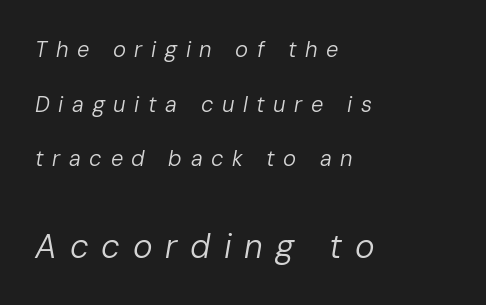
Q: Is the text bold? A: No.
Q: Is the text italic (slanted)? A: Yes, it leans right by about 10 degrees.
Q: Is the text underlined? A: No.
Q: How is the paragraph aligned? A: Left-aligned.
Q: Is the spacing between letters normal or unusually wide? A: Unusually wide.
Q: Is the spacing between lines tight, normal or loose? A: Loose.
Q: Which block of text is set in a larger size, the first (top) or the second (bottom)? A: The second (bottom) one.
Q: Width (condensed, normal, or wide)? A: Normal.
Q: Stroke contrast? A: Low.
Q: x-height? A: Medium.
Q: Monospaced? A: No.
